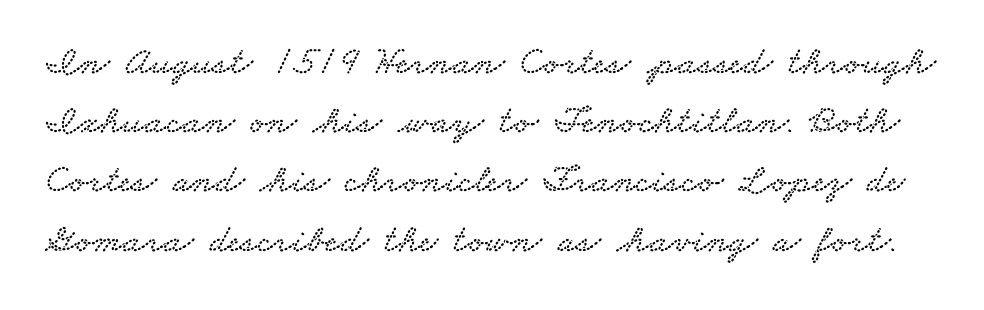
Q: Is the text underlined? A: No.
Q: Is the spacing between letters normal or unusually wide? A: Normal.
Q: Is the spacing between lines tight, normal or loose? A: Normal.
Q: Width (condensed, normal, or wide)? A: Wide.
Q: Stroke contrast? A: Low.
Q: x-height? A: Small.
Q: Monospaced? A: No.
